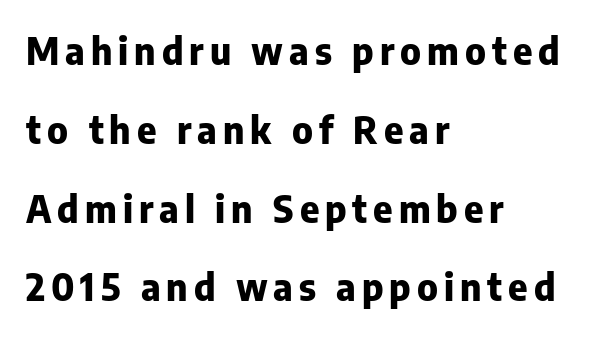
The image shows 37 px heavy sans-serif type, upright; set left-aligned, loose line spacing (2.13x), not underlined; low stroke contrast and a medium x-height.
